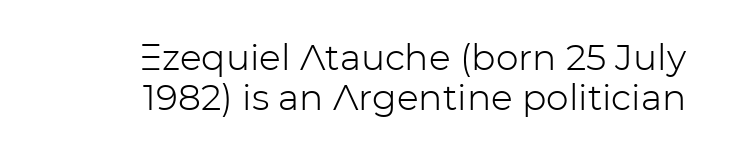
{"serif": "no", "italic": "no", "bold": "no", "weight": "light", "width": "normal", "stroke_contrast": "low", "x_height": "medium", "monospaced": "no", "underline": "no", "line_spacing": "tight", "line_spacing_ratio": 1.1, "letter_spacing": "normal", "letter_spacing_em": 0.0, "glyph_px": 36}
